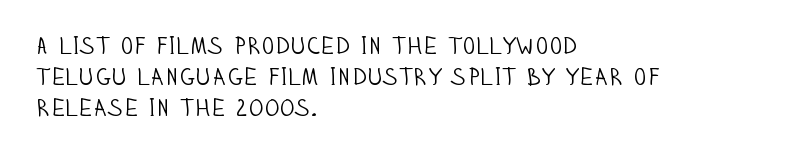
The ragged edge is on the right, which tells us the setting is flush left. The passage shown is not underscored anywhere. These lines were composed using upright roman letters. This sample uses plain, unmodified letter spacing. Reading down the column, the eye jumps a familiar distance to each next line.
